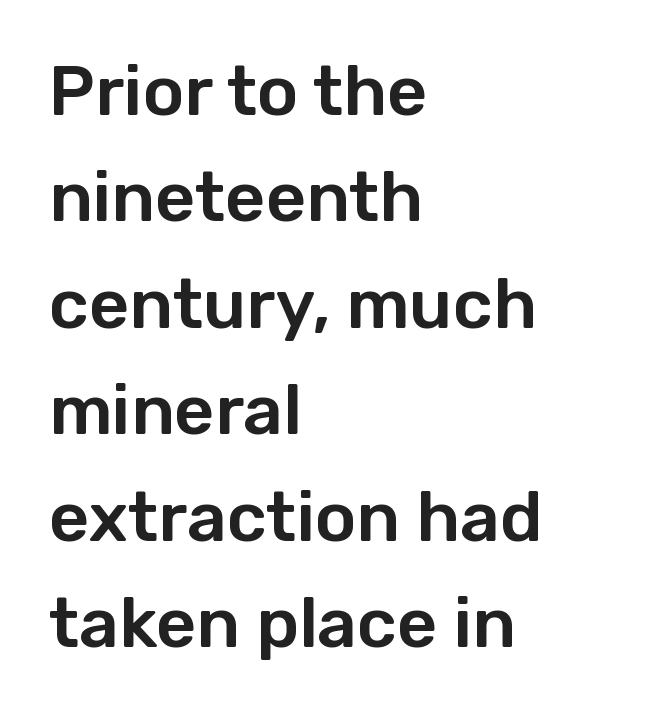
Q: Is the text italic (slanted)? A: No, it is upright.
Q: Is the typeface a serif or a sans-serif typeface? A: Sans-serif.
Q: Is the text underlined? A: No.
Q: How is the paragraph aligned? A: Left-aligned.
Q: Is the spacing between letters normal or unusually wide? A: Normal.
Q: Is the spacing between lines tight, normal or loose? A: Normal.
Q: Width (condensed, normal, or wide)? A: Normal.
Q: Stroke contrast? A: Low.
Q: x-height? A: Medium.
Q: Monospaced? A: No.
